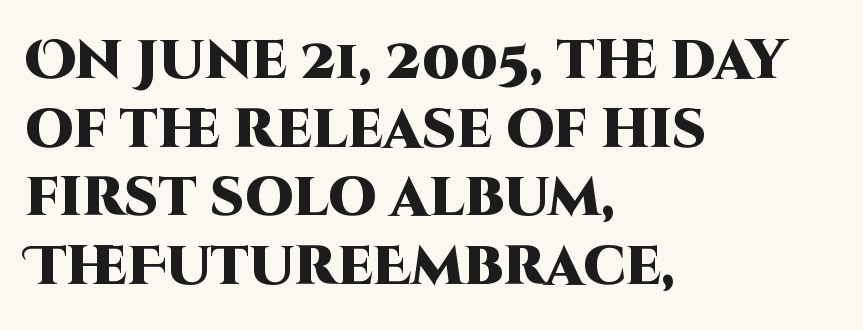
Q: Is the text bold? A: Yes.
Q: Is the text italic (slanted)? A: No, it is upright.
Q: Is the typeface a serif or a sans-serif typeface? A: Sans-serif.
Q: Is the text underlined? A: No.
Q: How is the paragraph aligned? A: Left-aligned.
Q: Is the spacing between letters normal or unusually wide? A: Normal.
Q: Is the spacing between lines tight, normal or loose? A: Normal.
Q: Width (condensed, normal, or wide)? A: Normal.
Q: Stroke contrast? A: High.
Q: x-height? A: Large.
Q: Monospaced? A: No.
